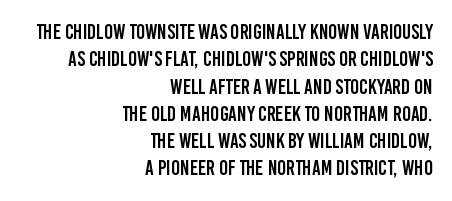
The image shows 21 px text type, upright; set right-aligned, normal line spacing (1.3x), normal letter spacing, not underlined.
